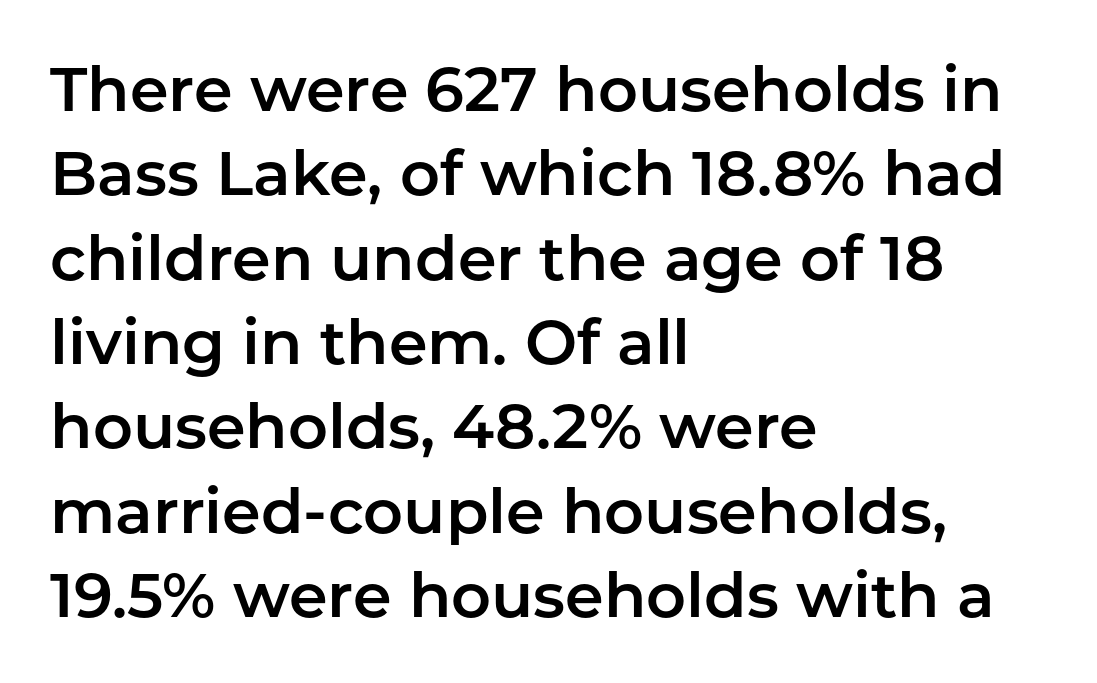
Honestly, the letter spacing is just normal — you wouldn't notice it. The font family rendered here belongs to the sans-serif group. Has an underline been added? It has not. Upright lettering throughout. The block of text has a typical density, with ordinary space between rows. These lines are rendered in a variable-pitch font.
